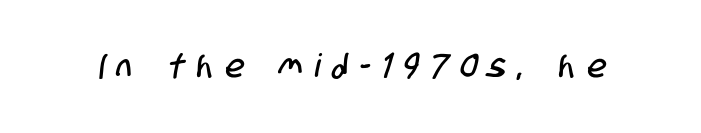
The image shows 32 px condensed sans-serif type; set unusually wide letter spacing (+0.4 em), not underlined; low stroke contrast and a large x-height.
